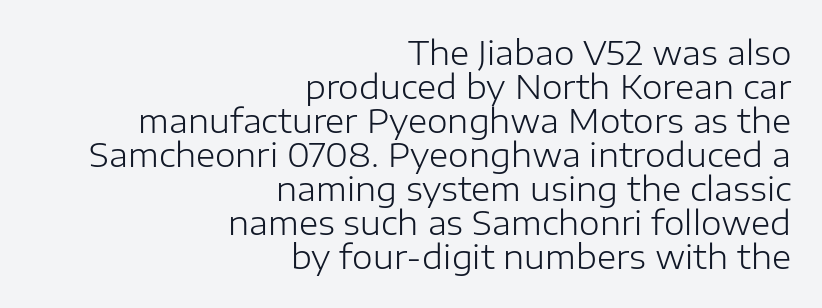
Teacher's note: observe the even right margin — that is flush-right alignment. Do the characters align in a grid? No, the font is proportional. Tall strokes in this sample are plumb rather than angled. Unmarked baselines from the first word to the last.
